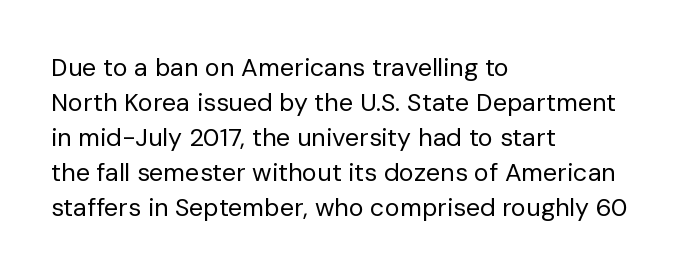
Q: Is the text bold? A: No.
Q: Is the text italic (slanted)? A: No, it is upright.
Q: Is the text underlined? A: No.
Q: How is the paragraph aligned? A: Left-aligned.
Q: Is the spacing between letters normal or unusually wide? A: Normal.
Q: Is the spacing between lines tight, normal or loose? A: Normal.
